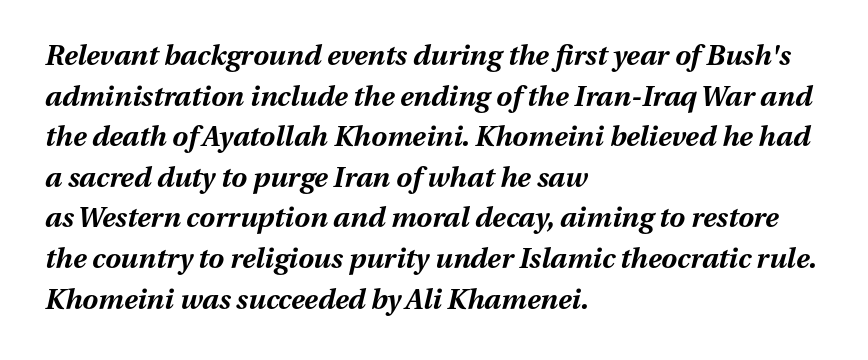
The image shows 28 px bold type, italic (leaning right); set left-aligned, normal line spacing (1.45x), normal letter spacing, not underlined; medium stroke contrast and a medium x-height.
